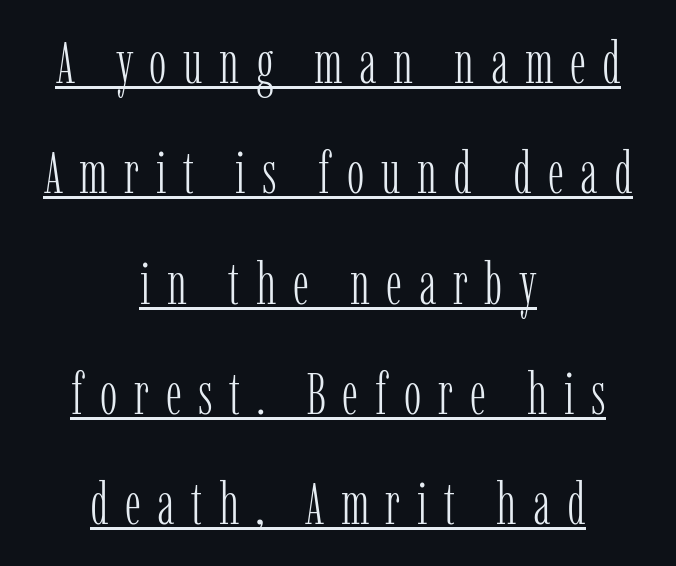
Q: Is the text bold? A: No.
Q: Is the text italic (slanted)? A: No, it is upright.
Q: Is the typeface a serif or a sans-serif typeface? A: Serif.
Q: Is the text underlined? A: Yes.
Q: How is the paragraph aligned? A: Centered.
Q: Is the spacing between letters normal or unusually wide? A: Unusually wide.
Q: Width (condensed, normal, or wide)? A: Condensed.
Q: Stroke contrast? A: Low.
Q: x-height? A: Medium.
Q: Monospaced? A: No.
